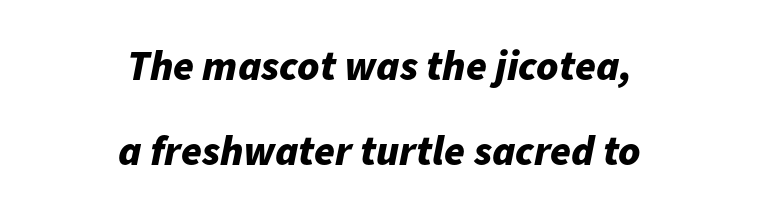
Character widths vary here, with narrow letters taking less room than wide ones. The rendering uses a large line-height, opening up the rows. On the weight axis this lands at bold, roughly 700. No word sits above an underline.
